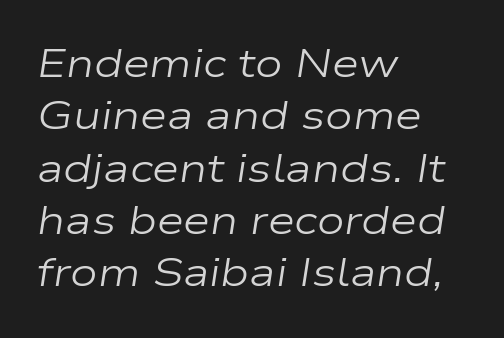
The image shows 39 px regular-weight, wide type, italic (leaning right); set left-aligned, normal line spacing (1.34x), normal letter spacing, not underlined; low stroke contrast and a medium x-height.
